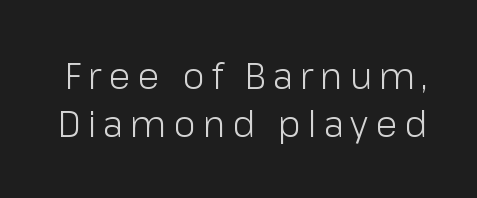
{"serif": "no", "italic": "no", "bold": "no", "weight": "light", "width": "normal", "stroke_contrast": "low", "x_height": "medium", "monospaced": "no", "underline": "no", "line_spacing": "normal", "line_spacing_ratio": 1.33, "glyph_px": 36}
